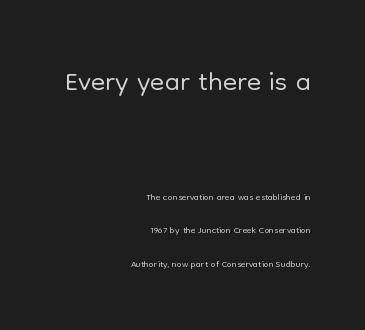
Honestly, there is no underline to notice here at all. The passage shown is typed in a proportional face where columns would drift. The weight tops out at a normal text grade. The letters sit at their default tracking, neither squeezed nor spread. Horizontal bands of white between lines are thick stripes. Between these two stacked blocks, the higher one wins on size.
